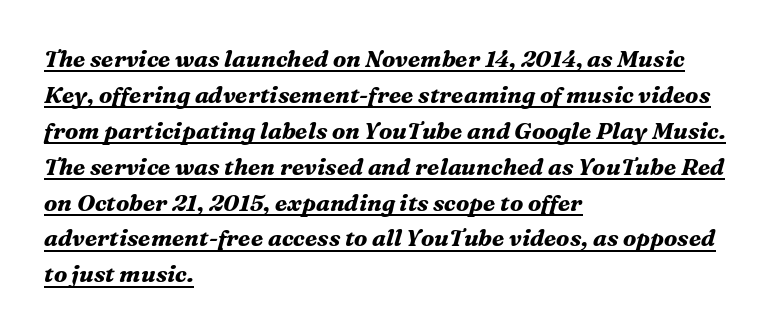
Q: Is the text bold? A: Yes.
Q: Is the text italic (slanted)? A: Yes, it leans right by about 16 degrees.
Q: Is the text underlined? A: Yes.
Q: How is the paragraph aligned? A: Left-aligned.
Q: Is the spacing between letters normal or unusually wide? A: Normal.
Q: Is the spacing between lines tight, normal or loose? A: Normal.
